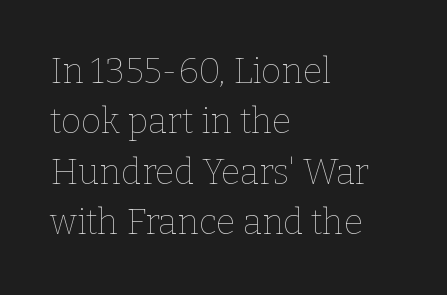
{"italic": "no", "bold": "no", "weight": "thin", "width": "normal", "stroke_contrast": "low", "x_height": "medium", "monospaced": "no", "underline": "no", "align": "left", "line_spacing": "normal", "line_spacing_ratio": 1.44, "letter_spacing": "normal", "letter_spacing_em": 0.0, "glyph_px": 35}
